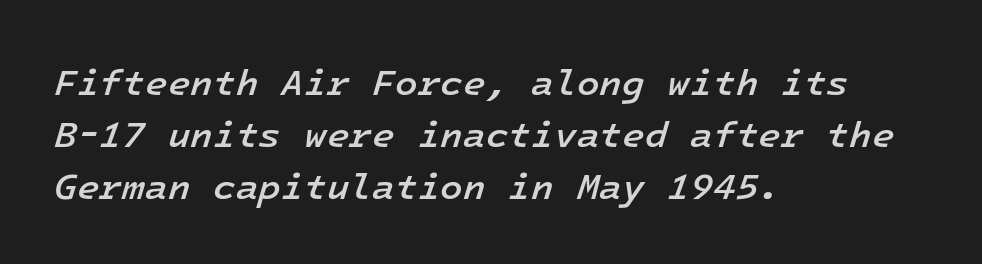
Q: Is the text bold? A: Semi-bold.
Q: Is the text italic (slanted)? A: Yes, it leans right by about 16 degrees.
Q: Is the text underlined? A: No.
Q: How is the paragraph aligned? A: Left-aligned.
Q: Is the spacing between letters normal or unusually wide? A: Normal.
Q: Is the spacing between lines tight, normal or loose? A: Normal.
Q: Width (condensed, normal, or wide)? A: Normal.
Q: Stroke contrast? A: Low.
Q: x-height? A: Medium.
Q: Monospaced? A: Yes.
